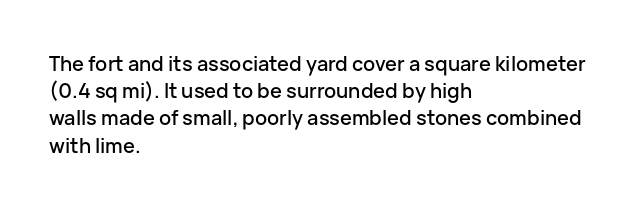
The image shows 20 px text type, upright; set left-aligned, normal line spacing (1.36x), normal letter spacing, not underlined.
